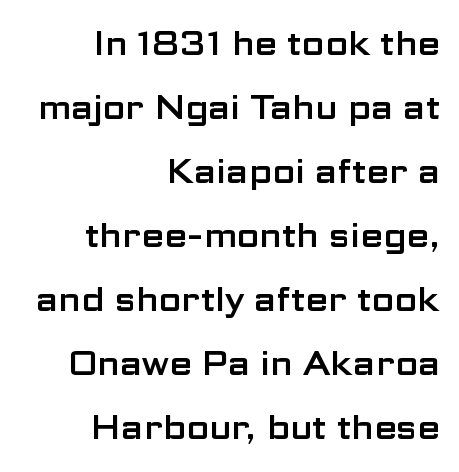
{"serif": "no", "italic": "no", "width": "wide", "stroke_contrast": "low", "x_height": "medium", "monospaced": "no", "underline": "no", "align": "right", "line_spacing": "loose", "line_spacing_ratio": 1.94, "letter_spacing": "normal", "letter_spacing_em": 0.0, "glyph_px": 33}
